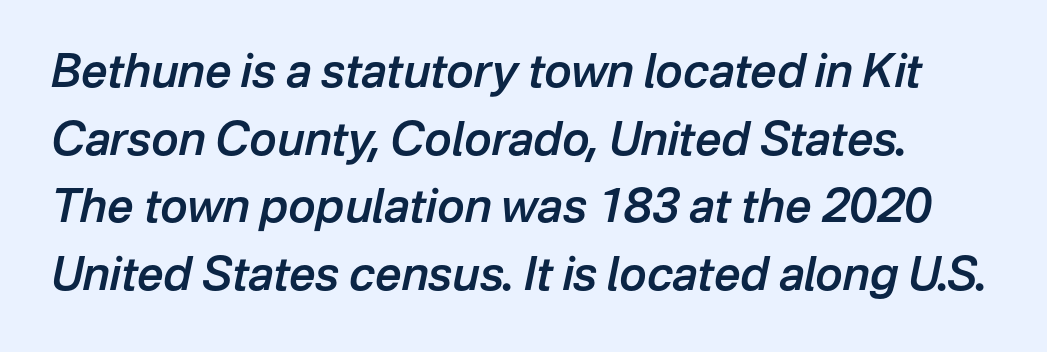
Each glyph is drawn with semibold strokes, heavier than normal yet not fully bold. These lines sit exactly where default settings would place them. The glyphs look as if they've been sheared to an angle. Nobody drew a line under any word here. Think of a printed novel: that variable character pitch is what you see here.
